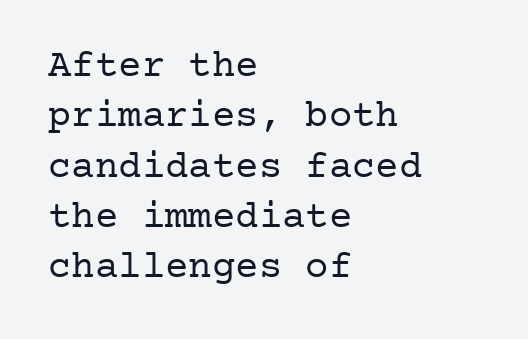
{"serif": "yes", "italic": "no", "bold": "no", "weight": "regular", "width": "normal", "stroke_contrast": "low", "x_height": "medium", "underline": "no", "align": "left", "line_spacing": "normal", "line_spacing_ratio": 1.29, "letter_spacing": "normal", "letter_spacing_em": 0.0, "glyph_px": 39}
